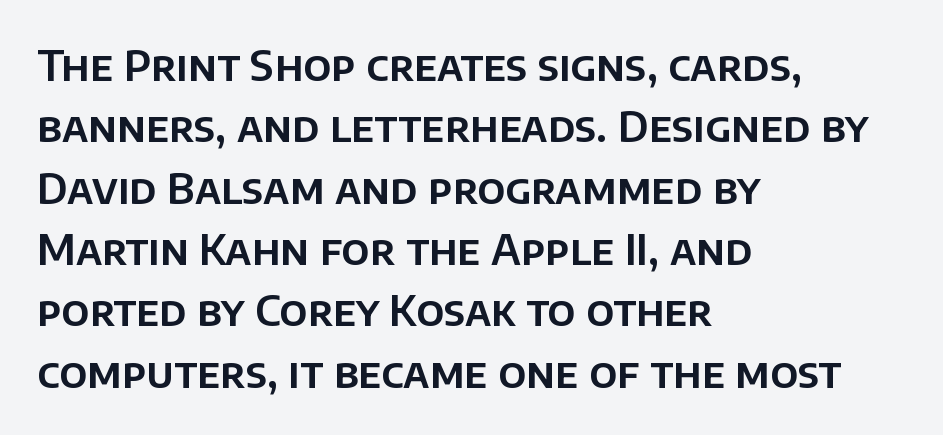
In terms of letterspacing, this is plain default setting. The face used here is a sans, in the tradition of grotesques and geometrics. Check the space under the baseline: it is left empty. Visually the block forms a straight wall on the left and a jagged coastline on the right.
